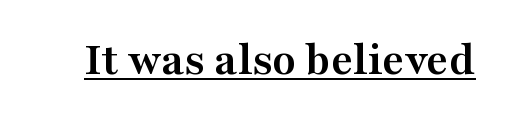
{"serif": "yes", "italic": "no", "bold": "yes", "weight": "semibold", "width": "wide", "stroke_contrast": "medium", "x_height": "medium", "monospaced": "no", "underline": "yes", "letter_spacing": "normal", "letter_spacing_em": 0.0, "glyph_px": 48}
